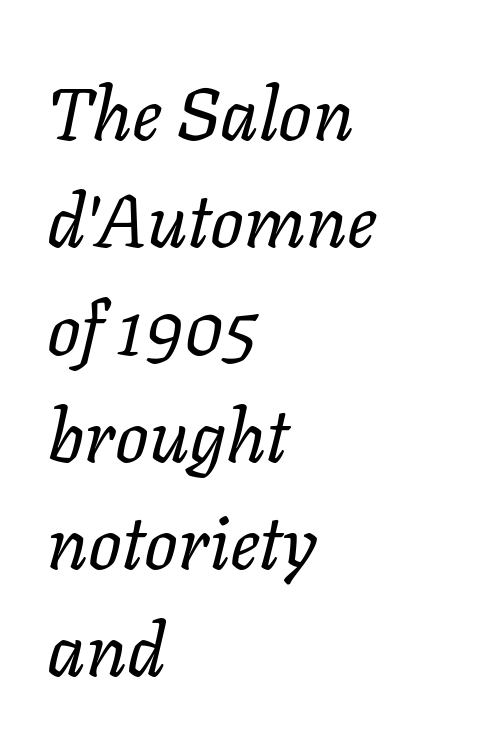
Q: Is the text bold? A: No.
Q: Is the text italic (slanted)? A: Yes, it leans right by about 11 degrees.
Q: Is the text underlined? A: No.
Q: How is the paragraph aligned? A: Left-aligned.
Q: Is the spacing between letters normal or unusually wide? A: Normal.
Q: Is the spacing between lines tight, normal or loose? A: Normal.
Q: Width (condensed, normal, or wide)? A: Normal.
Q: Stroke contrast? A: Low.
Q: x-height? A: Medium.
Q: Monospaced? A: No.
